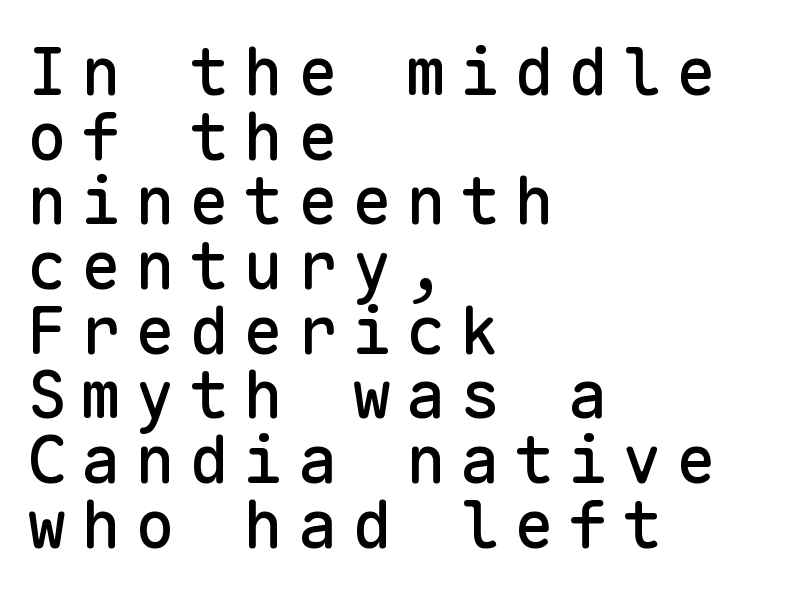
{"serif": "no", "italic": "no", "width": "normal", "stroke_contrast": "low", "x_height": "medium", "monospaced": "yes", "underline": "no", "align": "left", "line_spacing": "tight", "line_spacing_ratio": 0.98, "letter_spacing": "wide", "letter_spacing_em": 0.22, "glyph_px": 66}
